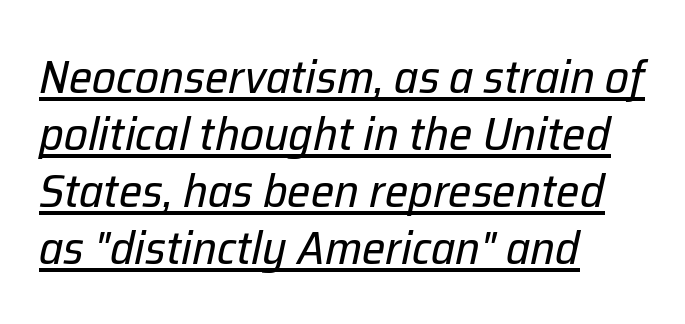
The compositor pushed each line to the left boundary. This rendering leaves character spacing at its baseline value. Compared with a typical body face, this is equally light or lighter still. The lettering is marked with a stroke running underneath it. Italic? Definitely — the glyphs are oblique.
